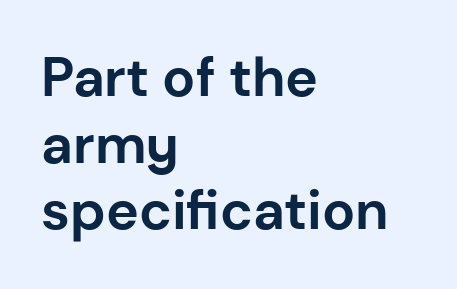
Students, note that the glyphs here touch the page at normal intervals. The face used here is proportionally spaced, like ordinary book or web type. Strokes here are thick enough to call this a true bold. The specimen omits any rule beneath the text block's lines.
